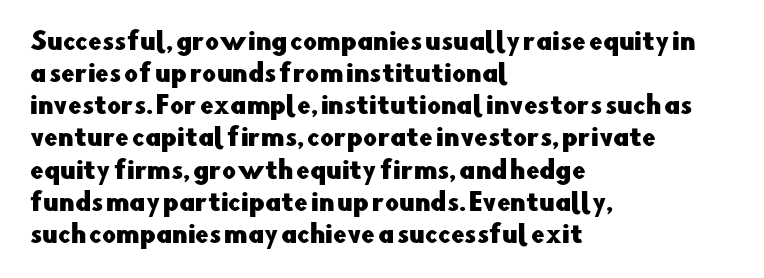
Just letters on the line, the space beneath them empty. Honestly, the row spacing looks completely unremarkable. No italicization has been applied; the sample stays upright. Teacher's note: observe the even left margin — that is flush-left alignment. Glyph-to-glyph distance matches everyday printed text.
